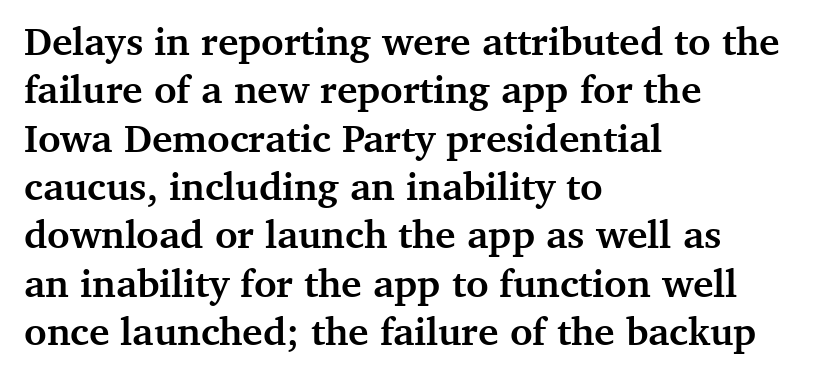
{"serif": "yes", "italic": "no", "bold": "yes", "weight": "semibold", "width": "normal", "stroke_contrast": "medium", "x_height": "medium", "monospaced": "no", "underline": "no", "align": "left", "line_spacing_ratio": 1.24, "letter_spacing": "normal", "letter_spacing_em": 0.0, "glyph_px": 39}
